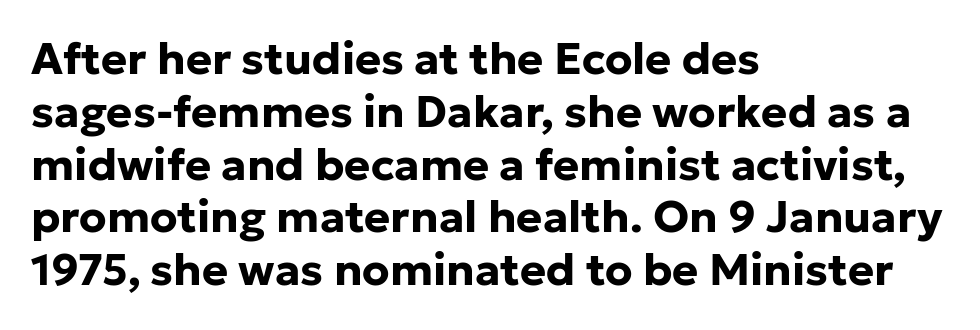
{"serif": "no", "italic": "no", "bold": "yes", "weight": "bold", "width": "normal", "stroke_contrast": "low", "x_height": "medium", "monospaced": "no", "underline": "no", "align": "left", "line_spacing_ratio": 1.2, "letter_spacing": "normal", "letter_spacing_em": 0.0, "glyph_px": 44}
